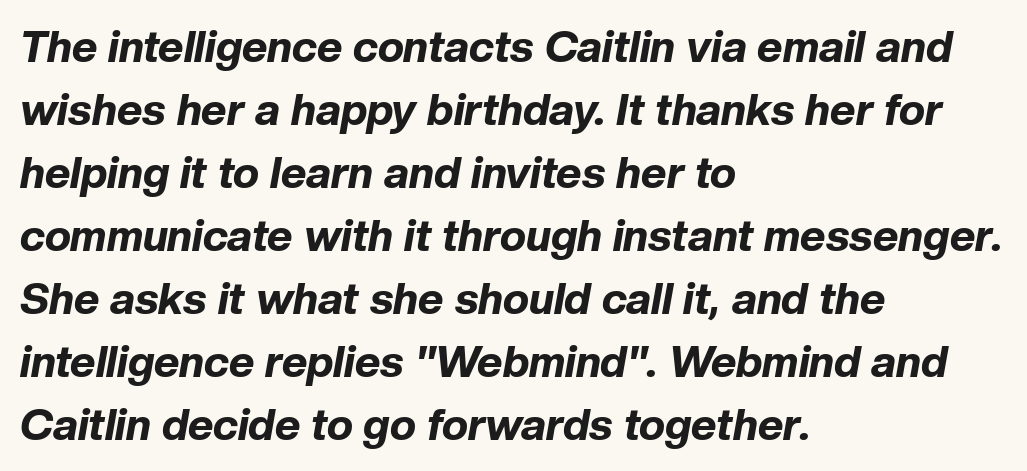
The image shows 44 px bold type, italic (leaning right); set left-aligned, normal line spacing (1.43x), normal letter spacing, not underlined; low stroke contrast and a medium x-height.
